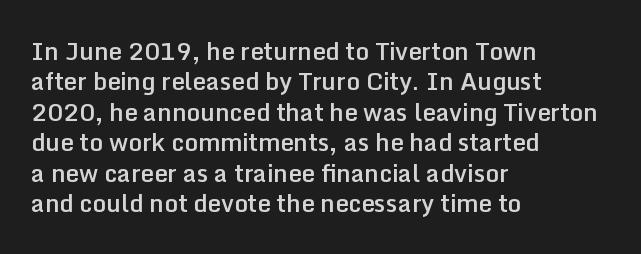
Q: Is the text bold? A: Semi-bold.
Q: Is the text italic (slanted)? A: No, it is upright.
Q: Is the text underlined? A: No.
Q: How is the paragraph aligned? A: Left-aligned.
Q: Is the spacing between letters normal or unusually wide? A: Normal.
Q: Is the spacing between lines tight, normal or loose? A: Normal.
